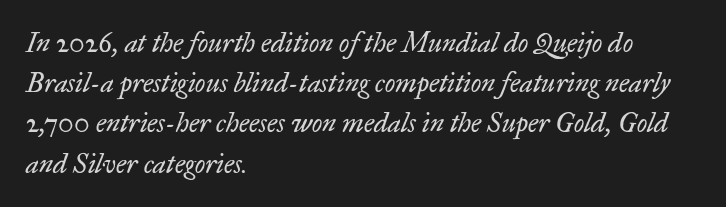
Q: Is the text bold? A: No.
Q: Is the text italic (slanted)? A: Yes, it leans right by about 17 degrees.
Q: Is the text underlined? A: No.
Q: How is the paragraph aligned? A: Left-aligned.
Q: Is the spacing between letters normal or unusually wide? A: Normal.
Q: Is the spacing between lines tight, normal or loose? A: Normal.
